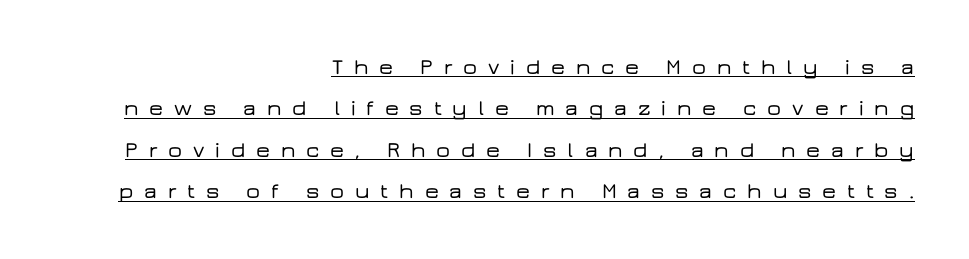
The image shows 22 px text type, upright; set right-aligned, line spacing 1.88x, unusually wide letter spacing (+0.49 em), underlined.
